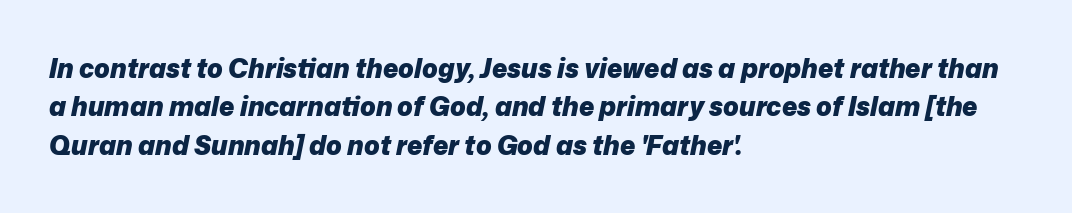
The image shows 26 px bold type, italic (leaning right); set left-aligned, normal line spacing (1.48x), normal letter spacing, not underlined.
